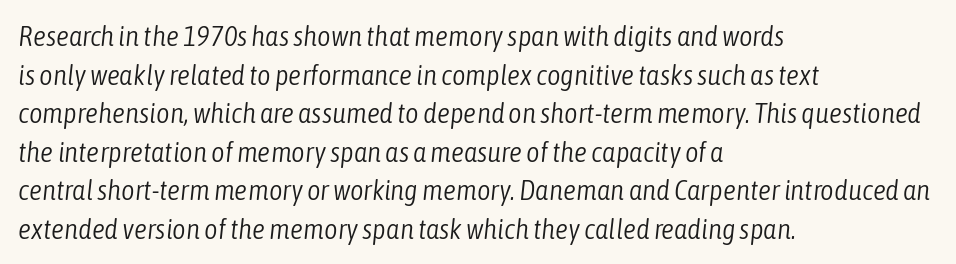
The image shows 29 px light, condensed type, italic (leaning right); set left-aligned, normal line spacing (1.33x), normal letter spacing, not underlined; low stroke contrast and a medium x-height.
